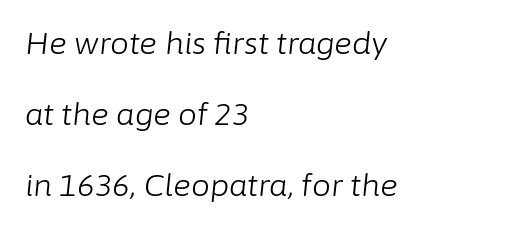
The image shows 30 px light type, italic (leaning right); set left-aligned, loose line spacing (2.36x), normal letter spacing, not underlined; low stroke contrast and a medium x-height.
